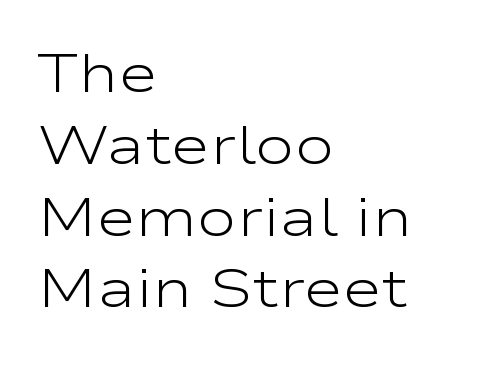
Q: Is the text bold? A: No.
Q: Is the text italic (slanted)? A: No, it is upright.
Q: Is the typeface a serif or a sans-serif typeface? A: Sans-serif.
Q: Is the text underlined? A: No.
Q: How is the paragraph aligned? A: Left-aligned.
Q: Is the spacing between letters normal or unusually wide? A: Normal.
Q: Is the spacing between lines tight, normal or loose? A: Normal.
Q: Width (condensed, normal, or wide)? A: Wide.
Q: Stroke contrast? A: Low.
Q: x-height? A: Medium.
Q: Monospaced? A: No.
